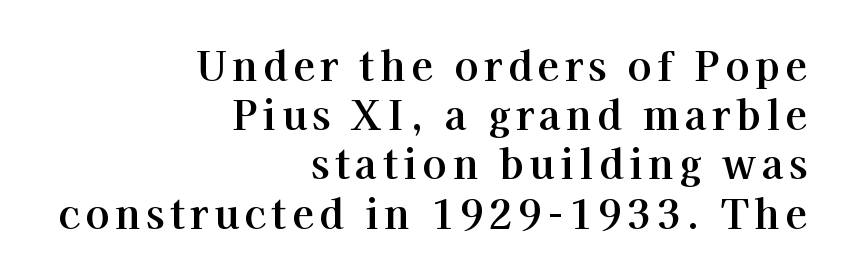
Q: Is the text italic (slanted)? A: No, it is upright.
Q: Is the typeface a serif or a sans-serif typeface? A: Serif.
Q: Is the text underlined? A: No.
Q: How is the paragraph aligned? A: Right-aligned.
Q: Width (condensed, normal, or wide)? A: Normal.
Q: Stroke contrast? A: High.
Q: x-height? A: Medium.
Q: Monospaced? A: No.
